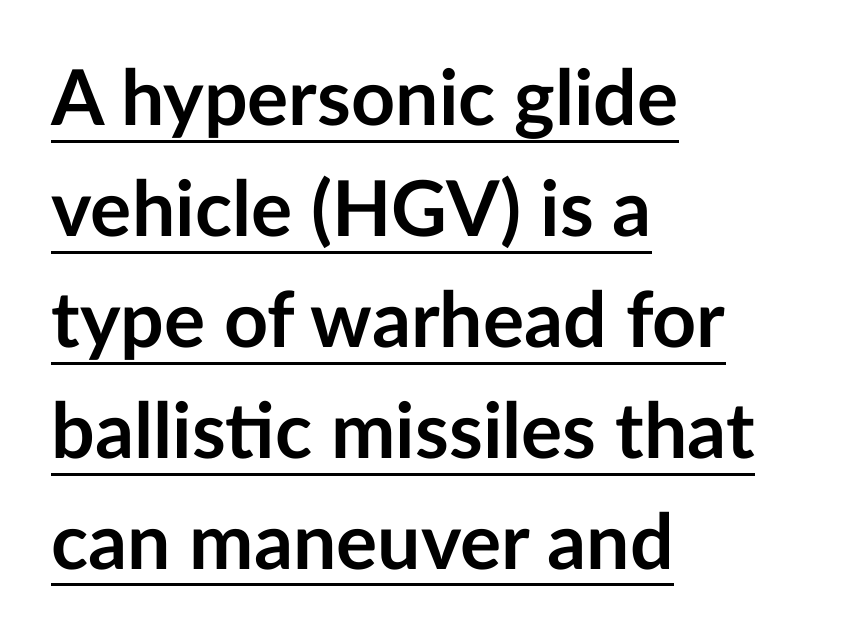
The image shows 77 px semibold sans-serif type, upright; set left-aligned, normal line spacing (1.44x), normal letter spacing, underlined; low stroke contrast and a medium x-height.
